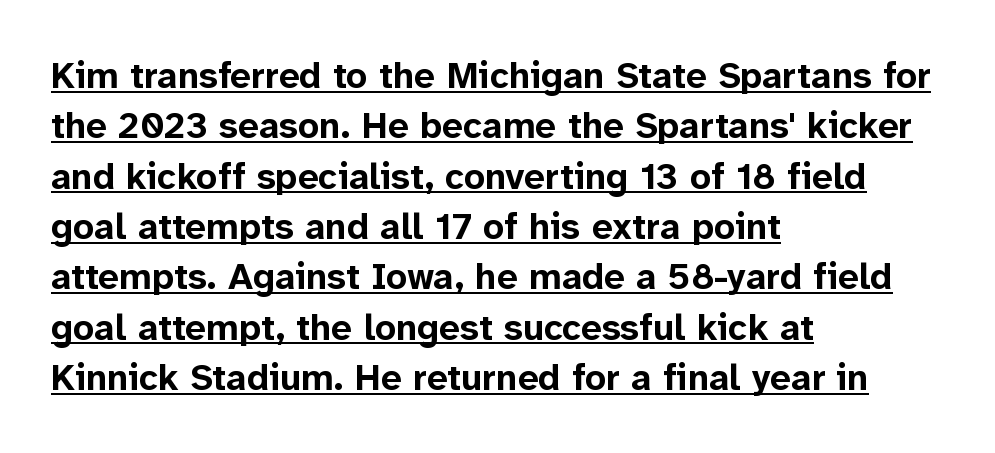
{"serif": "no", "italic": "no", "bold": "yes", "weight": "bold", "width": "normal", "stroke_contrast": "low", "x_height": "medium", "monospaced": "no", "underline": "yes", "align": "left", "line_spacing": "normal", "line_spacing_ratio": 1.36, "letter_spacing": "normal", "letter_spacing_em": 0.0, "glyph_px": 37}
